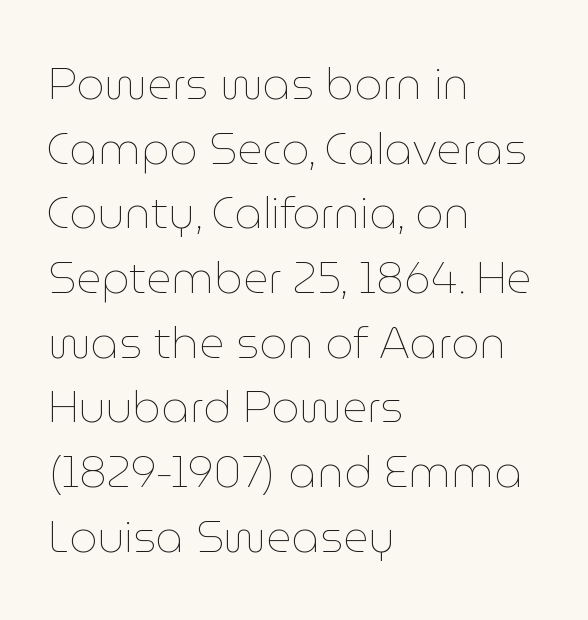
Q: Is the text bold? A: No.
Q: Is the text italic (slanted)? A: No, it is upright.
Q: Is the text underlined? A: No.
Q: How is the paragraph aligned? A: Left-aligned.
Q: Is the spacing between letters normal or unusually wide? A: Normal.
Q: Is the spacing between lines tight, normal or loose? A: Normal.
Q: Width (condensed, normal, or wide)? A: Normal.
Q: Stroke contrast? A: Low.
Q: x-height? A: Medium.
Q: Monospaced? A: No.
